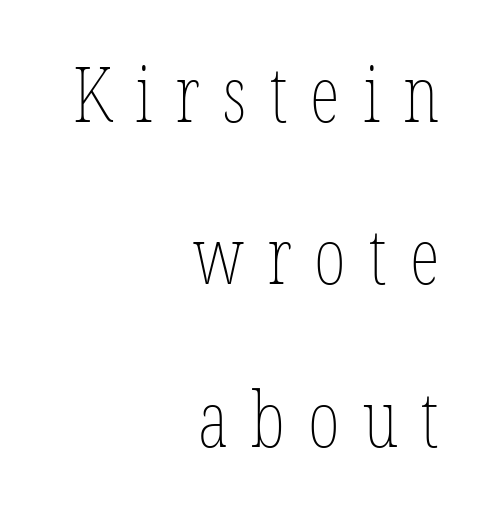
The passage shown is typed in a proportional face where columns would drift. The setting favours the right margin, as signatures and pull-quotes sometimes do. Has an underline been added? It has not. Someone cranked the tracking dial way up on this one. This reads as an unemphasized weight, regular at the heaviest.
